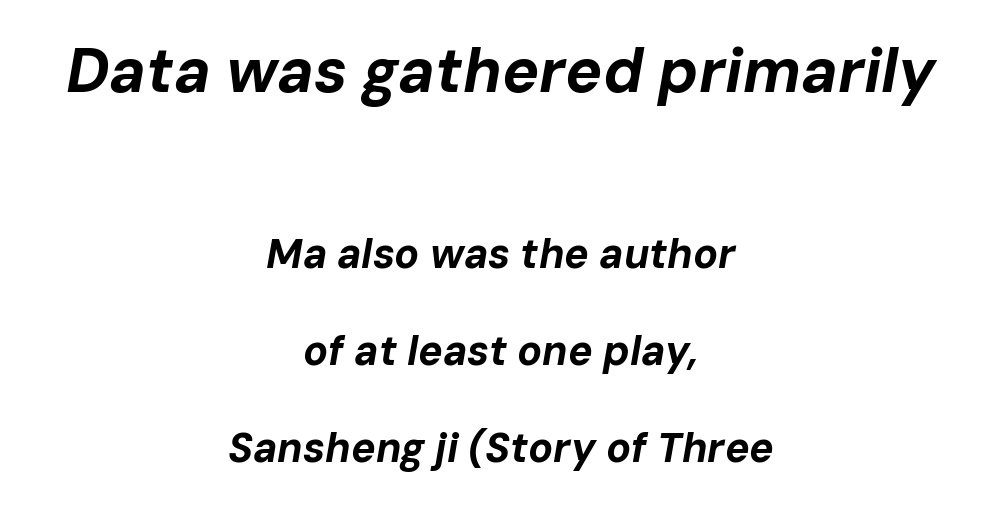
{"italic": "yes", "lean": "right", "slant_degrees": 10, "bold": "yes", "weight": "bold", "width": "normal", "stroke_contrast": "low", "x_height": "medium", "monospaced": "no", "underline": "no", "align": "center", "line_spacing": "loose", "line_spacing_ratio": 2.37, "letter_spacing": "normal", "letter_spacing_em": 0.0, "larger_block": "first", "size_ratio": 1.51, "glyph_px": 62}
